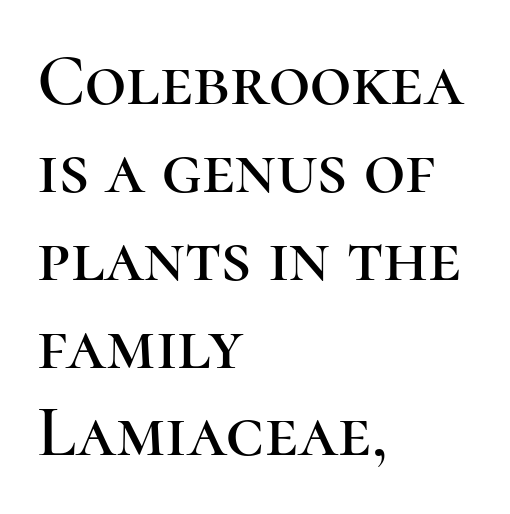
Left-aligned paragraph, ragged on the right. Posture: upright roman. The space directly below the letters is spotless. Caption: standard tracking, unaltered.
